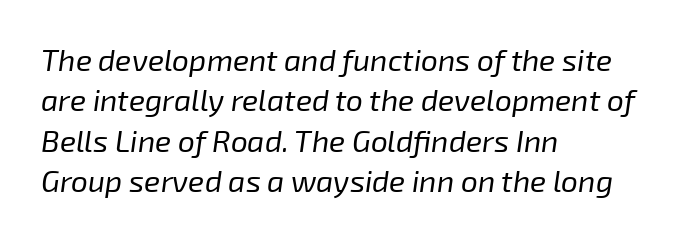
One glance says typical: line gaps are just what's usual. There is no visible air inserted between adjacent glyphs. Caption: multi-line text, flush left, ragged right. This reads as an unemphasized weight, regular at the heaviest.
